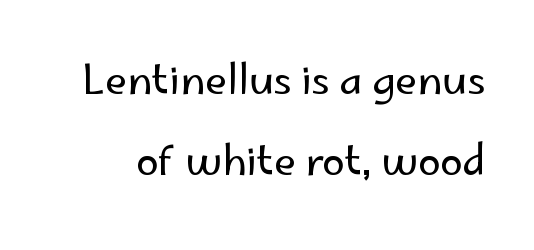
Q: Is the text bold? A: No.
Q: Is the text italic (slanted)? A: No, it is upright.
Q: Is the typeface a serif or a sans-serif typeface? A: Sans-serif.
Q: Is the text underlined? A: No.
Q: Is the spacing between letters normal or unusually wide? A: Normal.
Q: Is the spacing between lines tight, normal or loose? A: Loose.
Q: Width (condensed, normal, or wide)? A: Normal.
Q: Stroke contrast? A: Low.
Q: x-height? A: Small.
Q: Monospaced? A: No.
